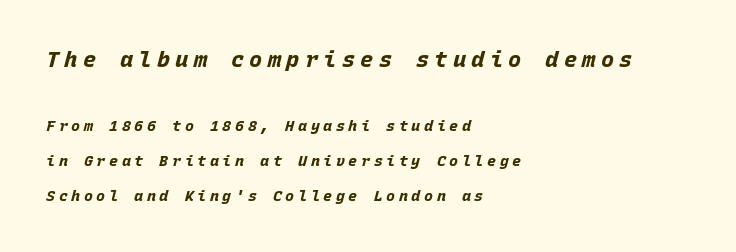
The compositor pushed each line to the left boundary. Is the type slanted? Yes — the strokes lean at a clear angle. Unmarked baselines from the first word to the last. Summary of weight: heavy, a full bold. Type size steps down from the first block to the second. Does extra space separate the letters? Yes, quite a lot of it.
